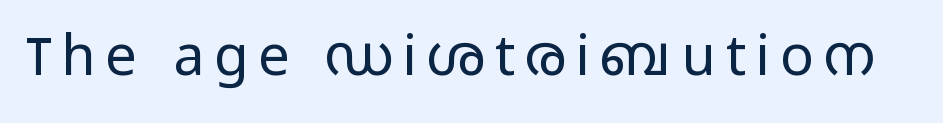
Q: Is the text bold? A: No.
Q: Is the text italic (slanted)? A: No, it is upright.
Q: Is the typeface a serif or a sans-serif typeface? A: Sans-serif.
Q: Is the text underlined? A: No.
Q: Width (condensed, normal, or wide)? A: Wide.
Q: Stroke contrast? A: Low.
Q: x-height? A: Medium.
Q: Monospaced? A: No.
